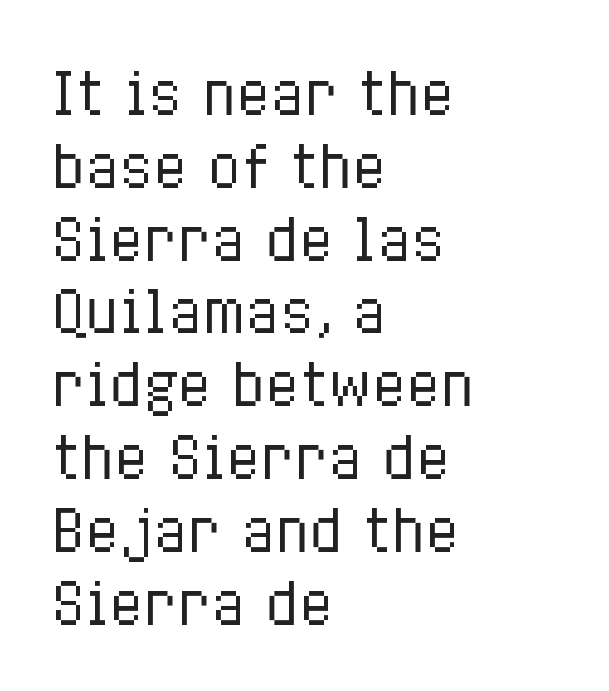
Q: Is the text bold? A: No.
Q: Is the text italic (slanted)? A: No, it is upright.
Q: Is the text underlined? A: No.
Q: How is the paragraph aligned? A: Left-aligned.
Q: Is the spacing between letters normal or unusually wide? A: Normal.
Q: Is the spacing between lines tight, normal or loose? A: Normal.
Q: Width (condensed, normal, or wide)? A: Condensed.
Q: Stroke contrast? A: Low.
Q: x-height? A: Medium.
Q: Monospaced? A: No.
